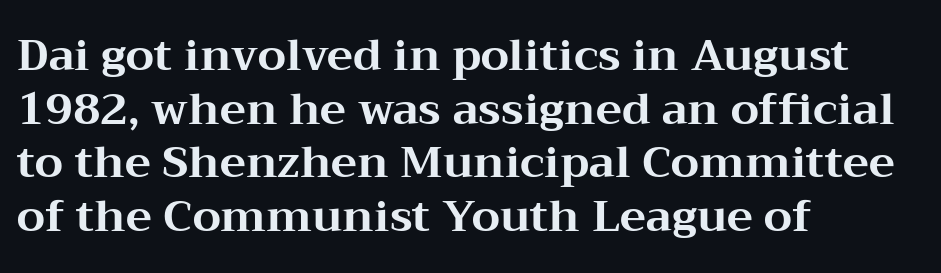
Check where the strokes stop: tiny serifs finish them off. Every character sits straight up, as roman type does. Quick note: underline off. Each word holds together tightly as a unit, with standard inter-letter gaps. The typesetter chose a ragged-right arrangement here.
